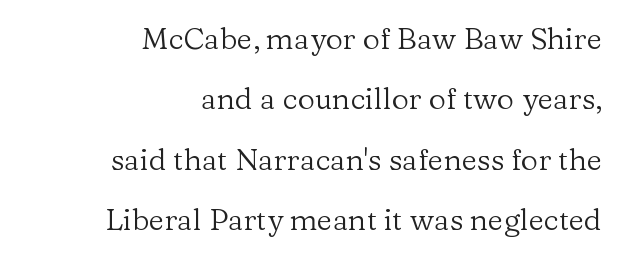
Q: Is the text bold? A: No.
Q: Is the text italic (slanted)? A: No, it is upright.
Q: Is the typeface a serif or a sans-serif typeface? A: Serif.
Q: Is the text underlined? A: No.
Q: How is the paragraph aligned? A: Right-aligned.
Q: Is the spacing between letters normal or unusually wide? A: Normal.
Q: Is the spacing between lines tight, normal or loose? A: Loose.
Q: Width (condensed, normal, or wide)? A: Normal.
Q: Stroke contrast? A: Low.
Q: x-height? A: Medium.
Q: Monospaced? A: No.
